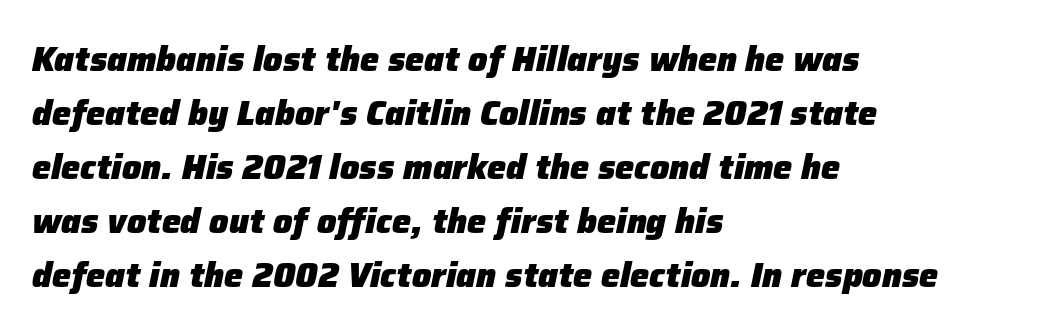
Q: Is the text bold? A: Yes.
Q: Is the text italic (slanted)? A: Yes, it leans right by about 12 degrees.
Q: Is the text underlined? A: No.
Q: How is the paragraph aligned? A: Left-aligned.
Q: Is the spacing between letters normal or unusually wide? A: Normal.
Q: Is the spacing between lines tight, normal or loose? A: Normal.
Q: Width (condensed, normal, or wide)? A: Normal.
Q: Stroke contrast? A: Low.
Q: x-height? A: Medium.
Q: Monospaced? A: No.
